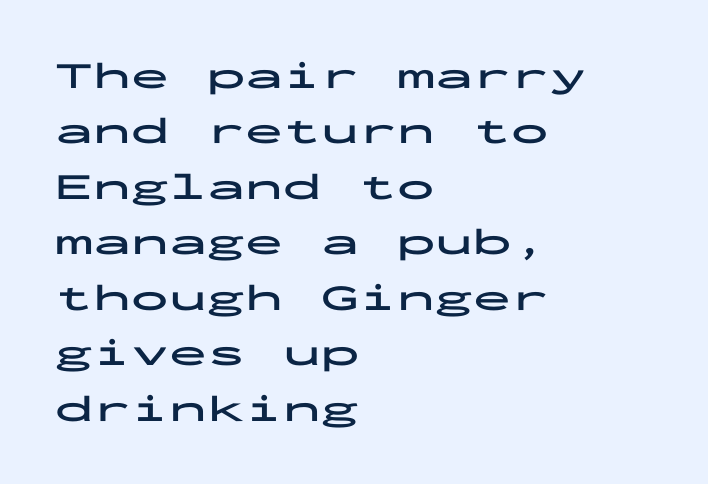
The image shows 38 px bold, wide sans-serif type, upright, monospaced; set left-aligned, normal line spacing (1.46x), normal letter spacing, not underlined; low stroke contrast and a medium x-height.
